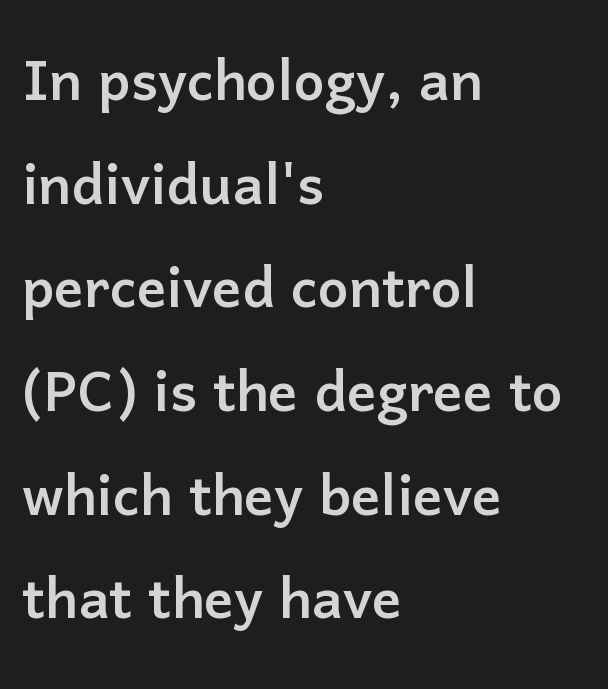
The image shows 73 px sans-serif type, upright; set left-aligned, normal line spacing (1.42x), normal letter spacing, not underlined; low stroke contrast and a medium x-height.
